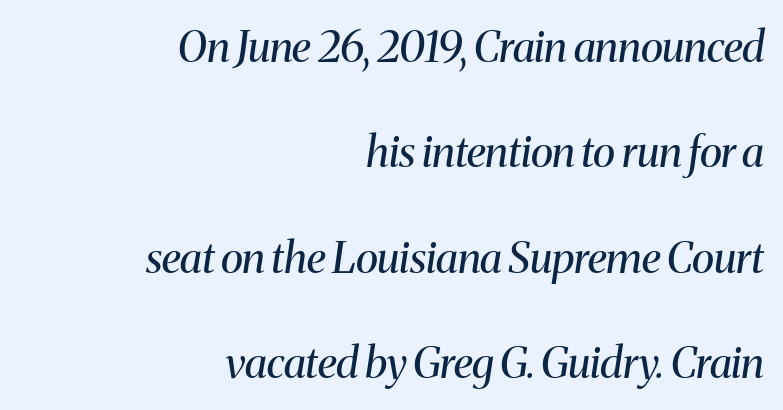
I'd call this a serif setting — the letters wear small feet. Summary of vertical rhythm: relaxed, with wide interline spacing. There's an unmistakable incline to the writing here. Decoration check: the copy has no underline. The letters advance in unequal steps, a hallmark of proportional type. Tracking value appears to be zero — textbook default spacing.
